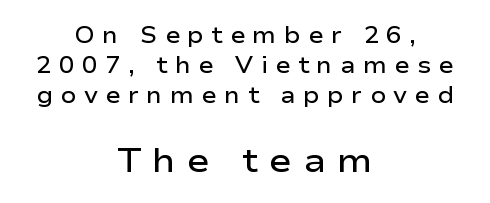
Q: Is the text bold? A: Semi-bold.
Q: Is the text italic (slanted)? A: No, it is upright.
Q: Is the typeface a serif or a sans-serif typeface? A: Sans-serif.
Q: Is the text underlined? A: No.
Q: How is the paragraph aligned? A: Centered.
Q: Is the spacing between letters normal or unusually wide? A: Unusually wide.
Q: Is the spacing between lines tight, normal or loose? A: Normal.
Q: Which block of text is set in a larger size, the first (top) or the second (bottom)? A: The second (bottom) one.
Q: Width (condensed, normal, or wide)? A: Wide.
Q: Stroke contrast? A: Low.
Q: x-height? A: Medium.
Q: Monospaced? A: No.
